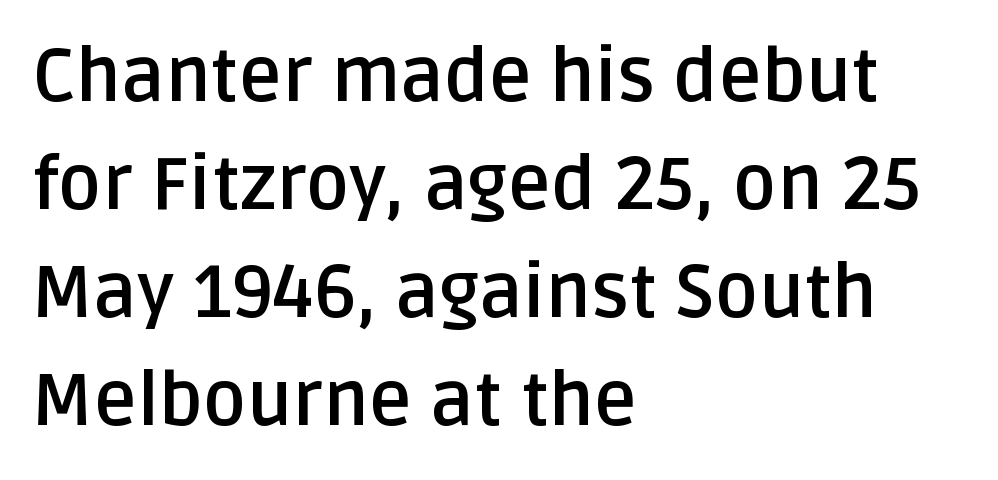
This is the regular roman posture of the typeface. Each new line begins a customary step beneath the previous one. Is this a fixed-width face? No — the glyphs have proportional, varying widths. The area under the type is left untouched. I'd call this a sans setting — the letters go barefoot. Tracking here is standard; glyphs follow each other at the usual distance.
